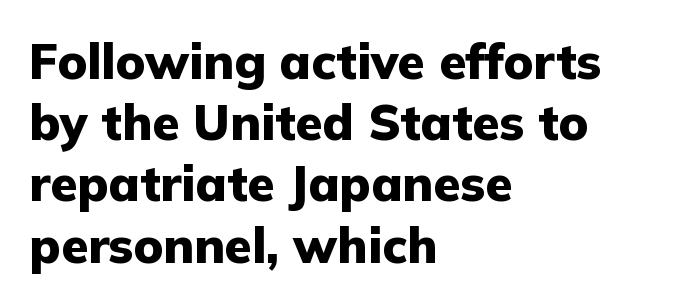
Standard letterfit; no display-style spreading of the glyphs. I'd call this a sans setting — the letters go barefoot. Proportional: the letters do not fall into vertical columns. I'd describe the lettering as bold — thick and assertive. Underline: absent. If you drew a line through each stem, it would be perfectly vertical.
